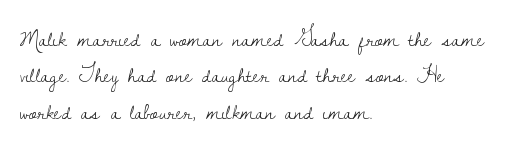
The image shows 23 px text type; set left-aligned, normal line spacing (1.58x), normal letter spacing, not underlined.
